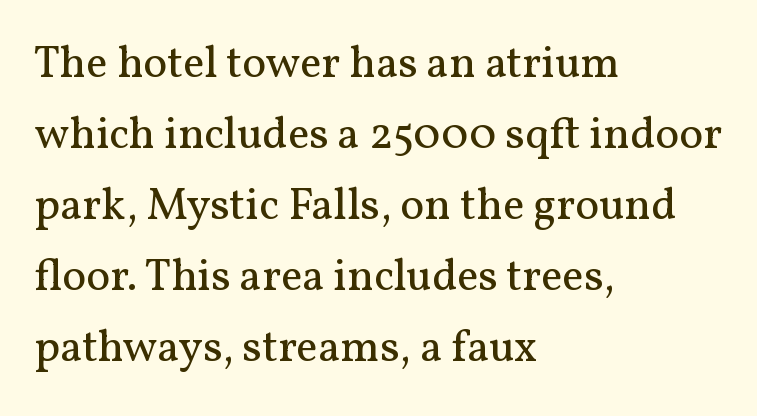
Q: Is the text bold? A: No.
Q: Is the text italic (slanted)? A: No, it is upright.
Q: Is the typeface a serif or a sans-serif typeface? A: Serif.
Q: Is the text underlined? A: No.
Q: How is the paragraph aligned? A: Left-aligned.
Q: Is the spacing between letters normal or unusually wide? A: Normal.
Q: Is the spacing between lines tight, normal or loose? A: Normal.
Q: Width (condensed, normal, or wide)? A: Normal.
Q: Stroke contrast? A: Medium.
Q: x-height? A: Medium.
Q: Monospaced? A: No.
